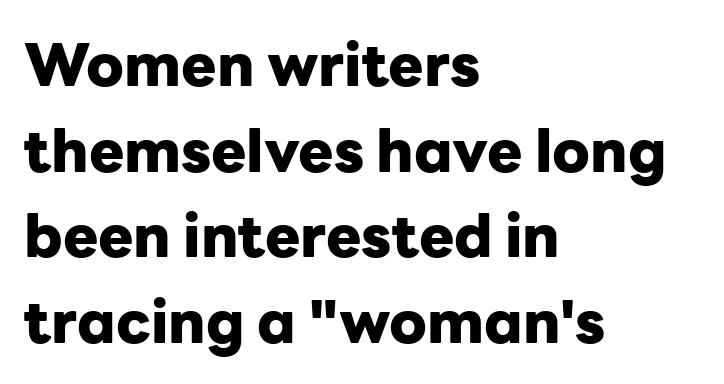
Q: Is the text bold? A: Yes.
Q: Is the text italic (slanted)? A: No, it is upright.
Q: Is the typeface a serif or a sans-serif typeface? A: Sans-serif.
Q: Is the text underlined? A: No.
Q: How is the paragraph aligned? A: Left-aligned.
Q: Is the spacing between letters normal or unusually wide? A: Normal.
Q: Is the spacing between lines tight, normal or loose? A: Normal.
Q: Width (condensed, normal, or wide)? A: Normal.
Q: Stroke contrast? A: Low.
Q: x-height? A: Medium.
Q: Monospaced? A: No.
